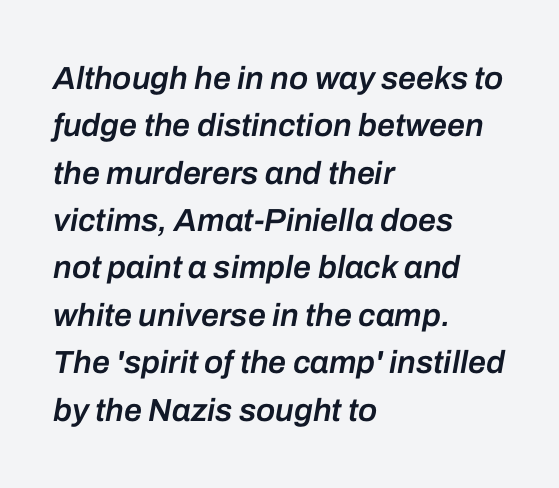
Normally led — the rows are evenly, conventionally spaced. Looks like regular typesetting: each glyph gets only the width it needs. The face used here is a semibold: visibly heavier than regular, lighter than bold. Italic? Definitely — the glyphs are oblique. This sample uses plain, unmodified letter spacing. Underline: absent.
